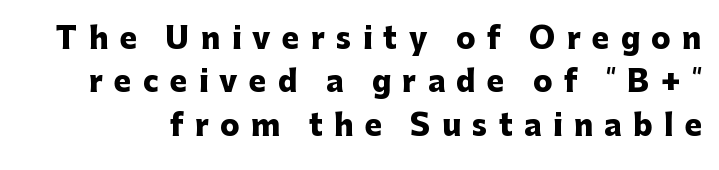
The specimen reads as upright at a glance. The space beneath each line is pristine and unruled. Loose tracking; the words dissolve into strings of separated letters. Summary of vertical rhythm: regular, with standard interline spacing.
